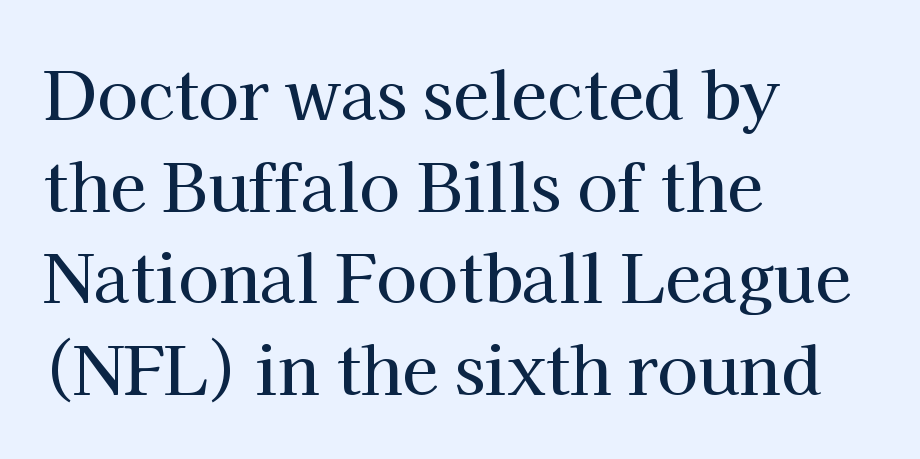
Q: Is the text italic (slanted)? A: No, it is upright.
Q: Is the typeface a serif or a sans-serif typeface? A: Serif.
Q: Is the text underlined? A: No.
Q: How is the paragraph aligned? A: Left-aligned.
Q: Is the spacing between letters normal or unusually wide? A: Normal.
Q: Is the spacing between lines tight, normal or loose? A: Normal.
Q: Width (condensed, normal, or wide)? A: Normal.
Q: Stroke contrast? A: High.
Q: x-height? A: Medium.
Q: Monospaced? A: No.
